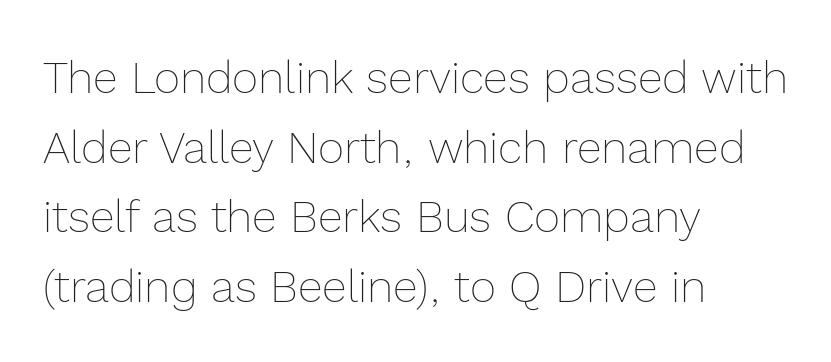
{"italic": "no", "bold": "no", "weight": "thin", "width": "normal", "x_height": "medium", "monospaced": "no", "underline": "no", "align": "left", "line_spacing": "normal", "line_spacing_ratio": 1.55, "letter_spacing": "normal", "letter_spacing_em": 0.0, "glyph_px": 45}
